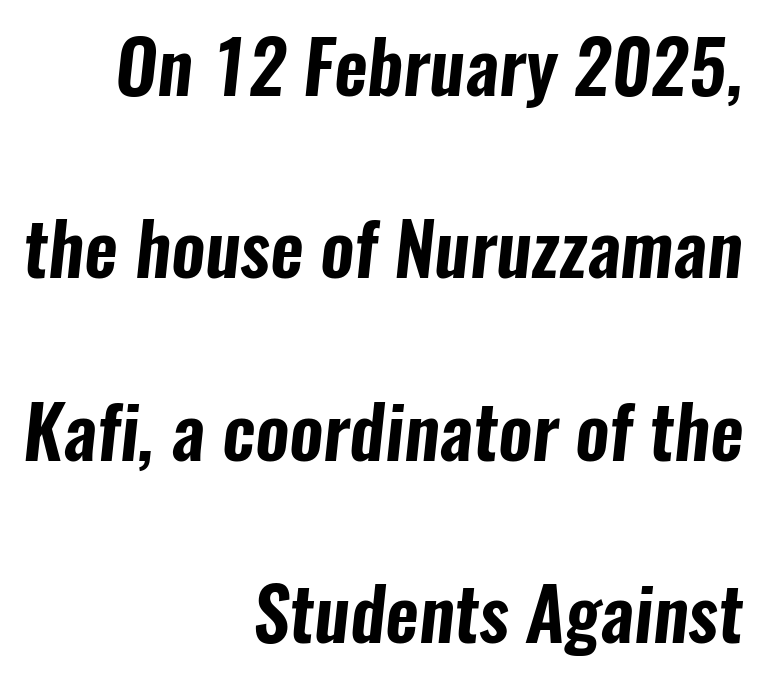
The image shows 73 px condensed sans-serif type; set right-aligned, loose line spacing (2.5x), normal letter spacing, not underlined; low stroke contrast and a medium x-height.
